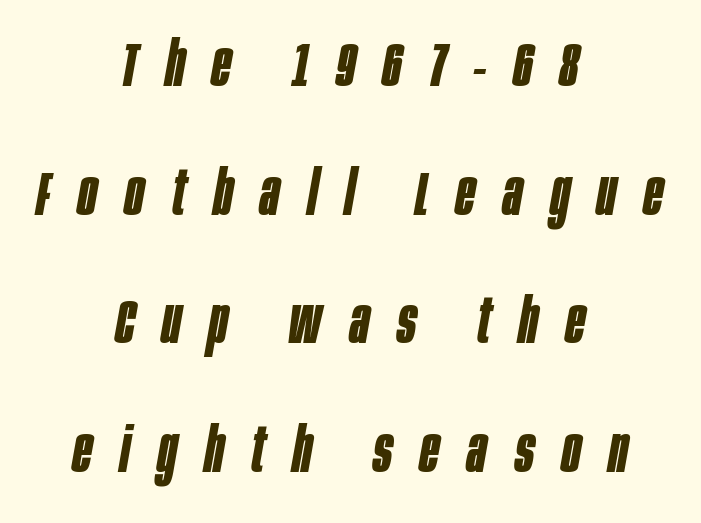
The image shows 63 px bold, condensed type, italic (leaning right); set centered, loose line spacing (2.04x), unusually wide letter spacing (+0.44 em), not underlined; low stroke contrast and a large x-height.
